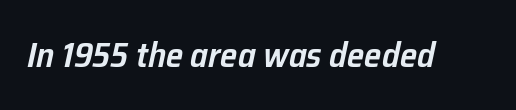
Tracking here is standard; glyphs follow each other at the usual distance. Summary of weight: moderately heavy, a semibold. Check under the words: just untouched page. Would a proofreader flag this as italicized? Yes. The passage shown is typed in a proportional face where columns would drift.
